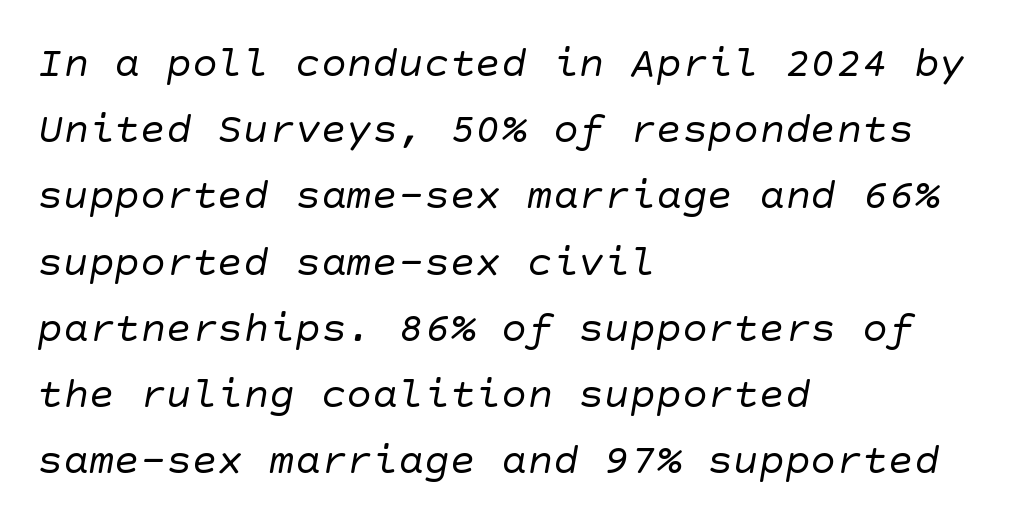
Q: Is the text bold? A: No.
Q: Is the typeface a serif or a sans-serif typeface? A: Sans-serif.
Q: Is the text underlined? A: No.
Q: How is the paragraph aligned? A: Left-aligned.
Q: Is the spacing between letters normal or unusually wide? A: Normal.
Q: Is the spacing between lines tight, normal or loose? A: Normal.
Q: Width (condensed, normal, or wide)? A: Normal.
Q: Stroke contrast? A: Low.
Q: x-height? A: Large.
